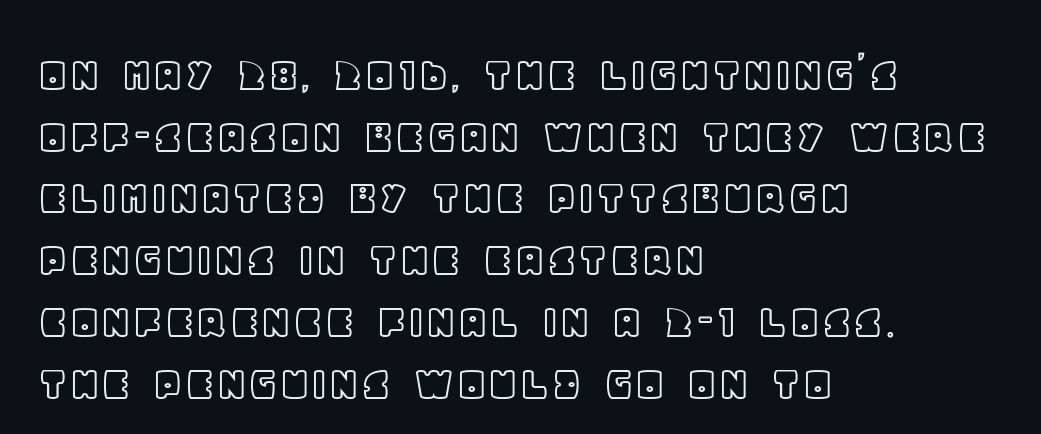
{"italic": "no", "width": "normal", "x_height": "large", "monospaced": "no", "underline": "no", "align": "left", "line_spacing_ratio": 1.21, "letter_spacing": "normal", "letter_spacing_em": 0.0, "glyph_px": 51}
